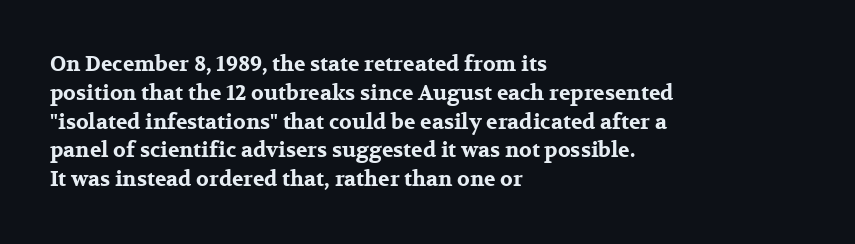
Q: Is the text bold? A: Yes.
Q: Is the text italic (slanted)? A: No, it is upright.
Q: Is the text underlined? A: No.
Q: How is the paragraph aligned? A: Left-aligned.
Q: Is the spacing between letters normal or unusually wide? A: Normal.
Q: Is the spacing between lines tight, normal or loose? A: Normal.
